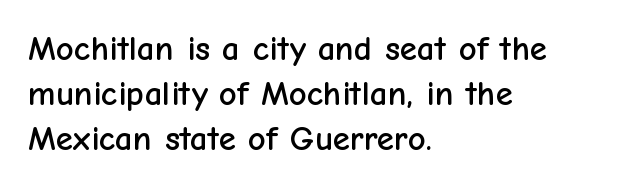
Every character sits straight up, as roman type does. The text block is weighted toward the left margin, trailing off unevenly rightward. The typeface chosen for these lines omits serifs. Underlining? Definitely not there.
